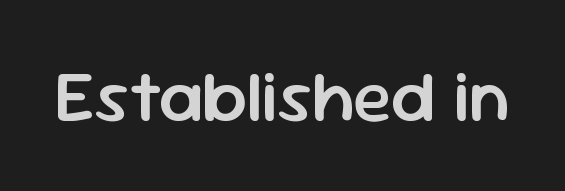
Unlike italic type, these characters show no tilt at all. Looks like regular typesetting: each glyph gets only the width it needs. Type style note: lacks serifs. Characters follow at the spacing the type designer built in. Only glyphs here, with clear space below each row.
